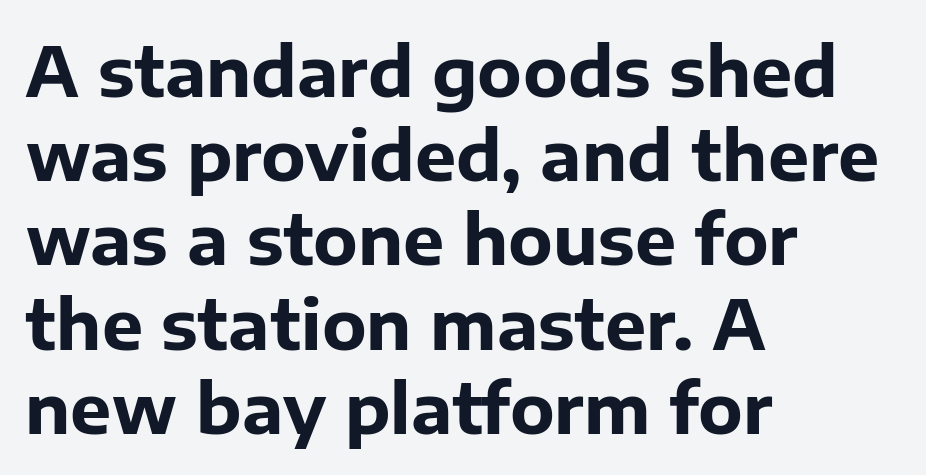
{"serif": "no", "italic": "no", "bold": "yes", "weight": "bold", "width": "normal", "stroke_contrast": "low", "x_height": "medium", "monospaced": "no", "underline": "no", "align": "left", "line_spacing_ratio": 1.22, "letter_spacing": "normal", "letter_spacing_em": 0.0, "glyph_px": 69}
